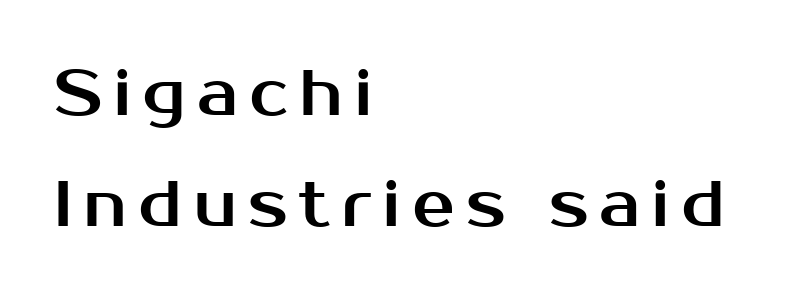
Check under the words: just untouched page. Look at the bottom of the vertical strokes: they stop flat, with no serifs. Leftover space on each line is placed entirely after the last word. Is this a fixed-width face? No — the glyphs have proportional, varying widths. Do the letters lean? They stand straight.
